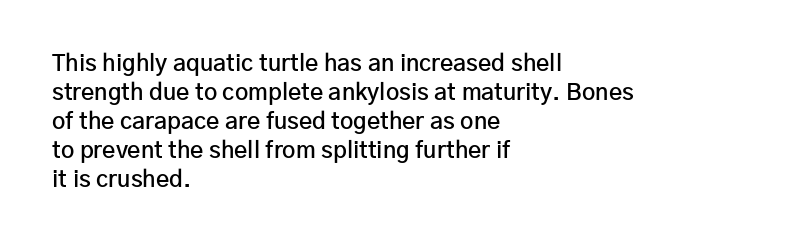
These lines keep a tight, regular rhythm from letter to letter. Horizontally, the lines are justified to the leading edge only. Normally led — the rows are evenly, conventionally spaced. The axis of the letterforms is exactly vertical. Bold? Not quite — semibold, heavier than regular but stopping short.
